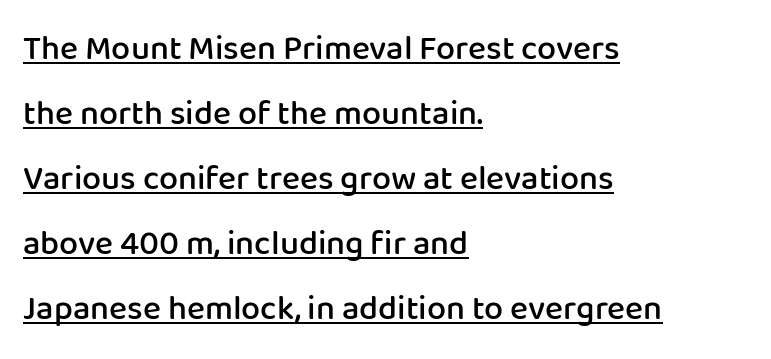
Q: Is the text bold? A: Semi-bold.
Q: Is the text italic (slanted)? A: No, it is upright.
Q: Is the typeface a serif or a sans-serif typeface? A: Sans-serif.
Q: Is the text underlined? A: Yes.
Q: How is the paragraph aligned? A: Left-aligned.
Q: Is the spacing between letters normal or unusually wide? A: Normal.
Q: Is the spacing between lines tight, normal or loose? A: Loose.
Q: Width (condensed, normal, or wide)? A: Normal.
Q: Stroke contrast? A: Low.
Q: x-height? A: Medium.
Q: Monospaced? A: No.
